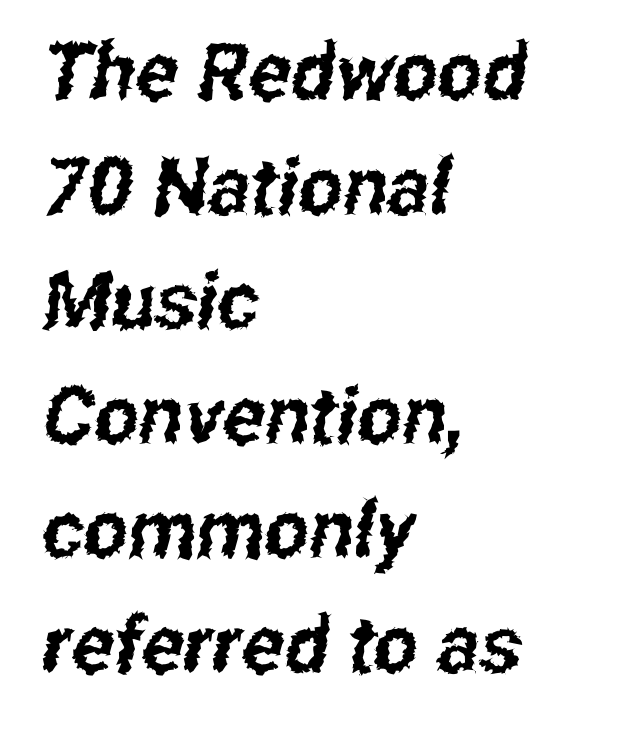
The rows are spaced the way most documents space them. You could not count columns in this text — the font is proportionally spaced. Every row of glyphs begins at an identical x-position on the left. The font family rendered here belongs to the sans-serif group. The words here are not underlined.
